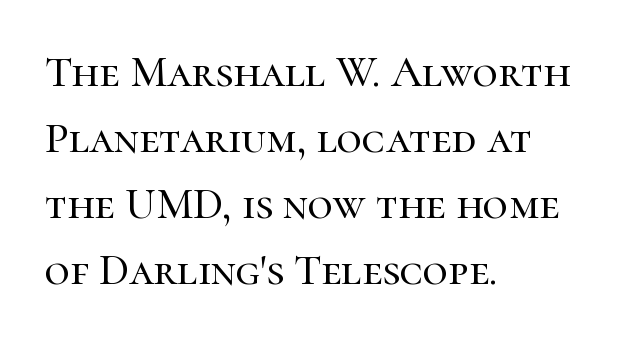
{"serif": "yes", "italic": "no", "width": "normal", "stroke_contrast": "high", "x_height": "medium", "monospaced": "no", "underline": "no", "align": "left", "line_spacing": "normal", "line_spacing_ratio": 1.5, "letter_spacing": "normal", "letter_spacing_em": 0.0, "glyph_px": 44}
